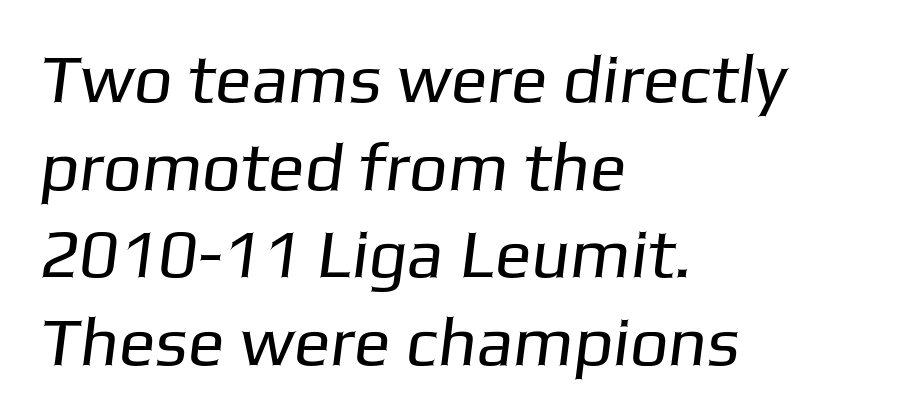
The image shows 68 px regular-weight sans-serif type; set left-aligned, normal line spacing (1.29x), normal letter spacing, not underlined; low stroke contrast and a medium x-height.
